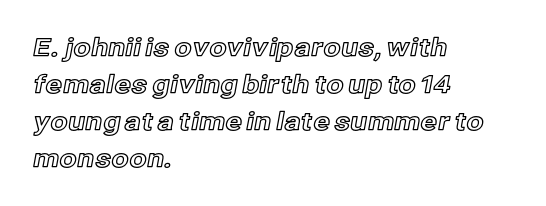
The space beneath each line is pristine and unruled. Compared with typical paragraphs, the rows here are spaced about the same. Notice how the passage keeps a crisp vertical edge on the left only. Short note: letters normally spaced.
